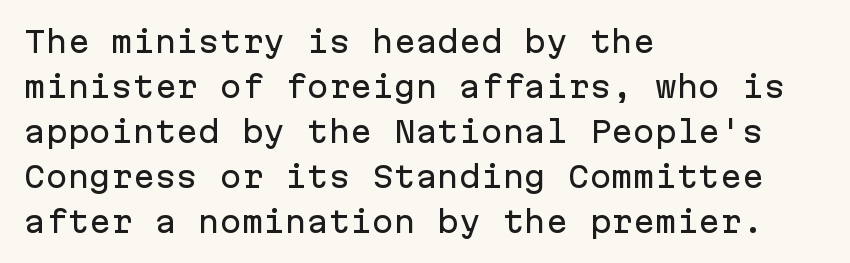
{"serif": "no", "italic": "no", "width": "normal", "stroke_contrast": "low", "x_height": "medium", "monospaced": "yes", "underline": "no", "align": "left", "line_spacing": "normal", "line_spacing_ratio": 1.55, "letter_spacing": "normal", "letter_spacing_em": 0.0, "glyph_px": 29}
